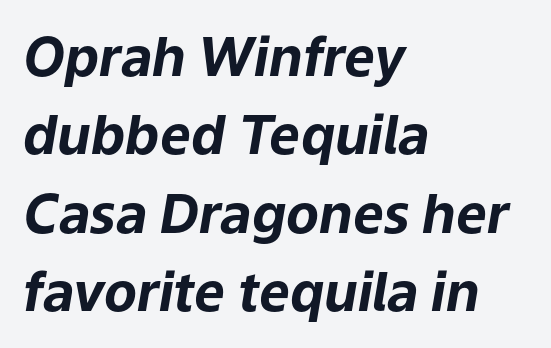
{"italic": "yes", "lean": "right", "slant_degrees": 9, "bold": "yes", "weight": "bold", "width": "normal", "stroke_contrast": "low", "x_height": "medium", "monospaced": "no", "underline": "no", "align": "left", "line_spacing": "normal", "line_spacing_ratio": 1.45, "letter_spacing": "normal", "letter_spacing_em": 0.0, "glyph_px": 54}
